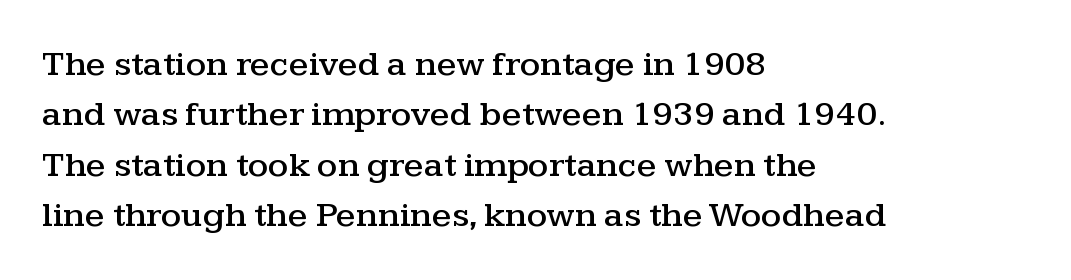
Q: Is the text italic (slanted)? A: No, it is upright.
Q: Is the typeface a serif or a sans-serif typeface? A: Serif.
Q: Is the text underlined? A: No.
Q: How is the paragraph aligned? A: Left-aligned.
Q: Is the spacing between letters normal or unusually wide? A: Normal.
Q: Is the spacing between lines tight, normal or loose? A: Normal.
Q: Width (condensed, normal, or wide)? A: Wide.
Q: Stroke contrast? A: Medium.
Q: x-height? A: Medium.
Q: Monospaced? A: No.
